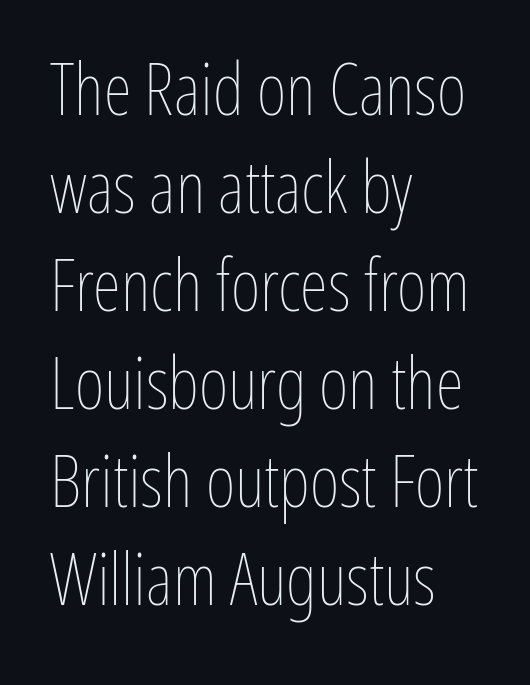
Q: Is the text bold? A: No.
Q: Is the text italic (slanted)? A: No, it is upright.
Q: Is the text underlined? A: No.
Q: How is the paragraph aligned? A: Left-aligned.
Q: Is the spacing between letters normal or unusually wide? A: Normal.
Q: Is the spacing between lines tight, normal or loose? A: Normal.
Q: Width (condensed, normal, or wide)? A: Condensed.
Q: Stroke contrast? A: Low.
Q: x-height? A: Medium.
Q: Monospaced? A: No.
